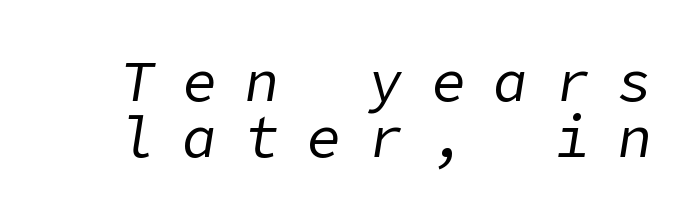
The image shows 57 px regular-weight type, italic (leaning right); set tight line spacing (0.99x), unusually wide letter spacing (+0.49 em), not underlined; low stroke contrast and a medium x-height.
